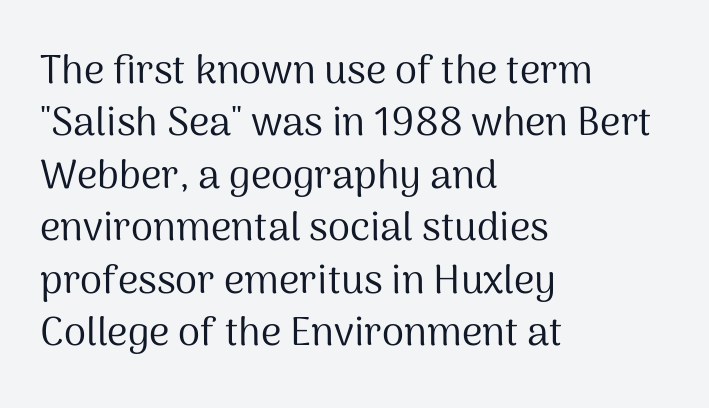
What stands out about the letter spacing? Nothing — it is the standard amount. No extra ink here — the face is not bold. These lines stack with their left ends in a neat column. The designer left line spacing at the default. The passage shown is not underscored anywhere.
